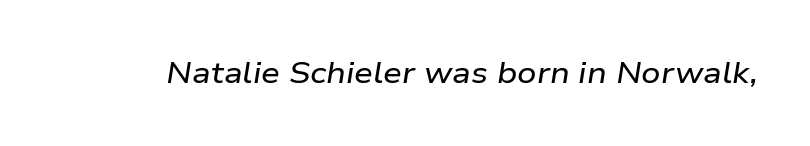
Q: Is the text italic (slanted)? A: Yes, it leans right by about 9 degrees.
Q: Is the text underlined? A: No.
Q: Is the spacing between letters normal or unusually wide? A: Normal.
Q: Width (condensed, normal, or wide)? A: Wide.
Q: Stroke contrast? A: Low.
Q: x-height? A: Medium.
Q: Monospaced? A: No.
